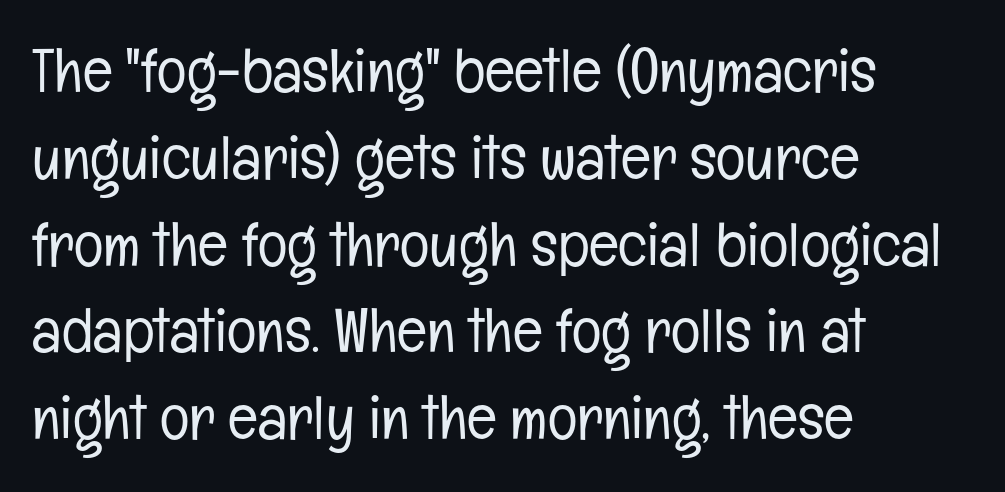
Q: Is the text bold? A: No.
Q: Is the text italic (slanted)? A: No, it is upright.
Q: Is the typeface a serif or a sans-serif typeface? A: Sans-serif.
Q: Is the text underlined? A: No.
Q: How is the paragraph aligned? A: Left-aligned.
Q: Is the spacing between letters normal or unusually wide? A: Normal.
Q: Is the spacing between lines tight, normal or loose? A: Normal.
Q: Width (condensed, normal, or wide)? A: Condensed.
Q: Stroke contrast? A: Low.
Q: x-height? A: Medium.
Q: Monospaced? A: No.
